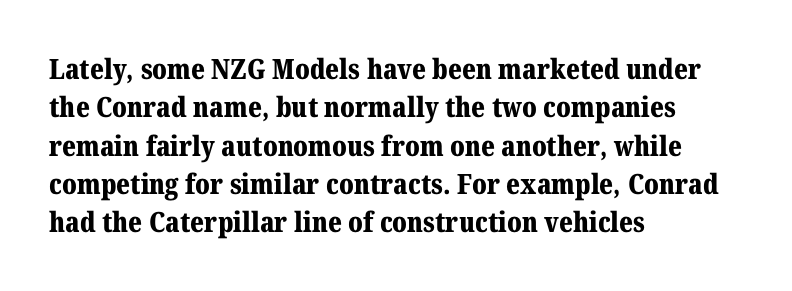
{"serif": "yes", "italic": "no", "bold": "yes", "weight": "bold", "width": "normal", "stroke_contrast": "medium", "x_height": "medium", "monospaced": "no", "underline": "no", "align": "left", "line_spacing": "normal", "line_spacing_ratio": 1.37, "letter_spacing": "normal", "letter_spacing_em": 0.0, "glyph_px": 28}
